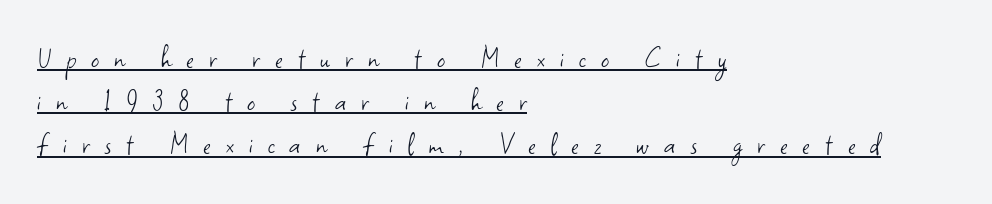
Q: Is the text bold? A: No.
Q: Is the text italic (slanted)? A: Yes.
Q: Is the typeface a serif or a sans-serif typeface? A: Sans-serif.
Q: Is the text underlined? A: Yes.
Q: How is the paragraph aligned? A: Left-aligned.
Q: Is the spacing between letters normal or unusually wide? A: Unusually wide.
Q: Is the spacing between lines tight, normal or loose? A: Normal.
Q: Width (condensed, normal, or wide)? A: Normal.
Q: Stroke contrast? A: Low.
Q: x-height? A: Small.
Q: Monospaced? A: No.
